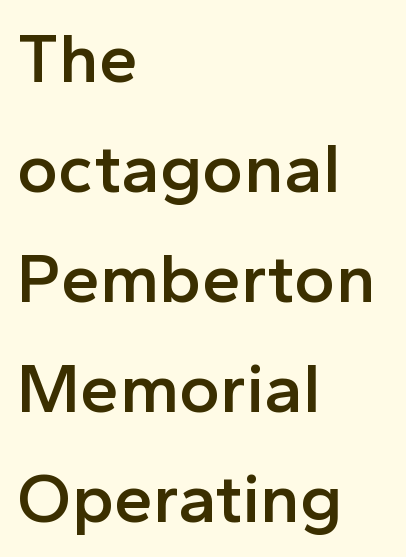
Q: Is the text bold? A: Semi-bold.
Q: Is the text italic (slanted)? A: No, it is upright.
Q: Is the typeface a serif or a sans-serif typeface? A: Sans-serif.
Q: Is the text underlined? A: No.
Q: How is the paragraph aligned? A: Left-aligned.
Q: Is the spacing between letters normal or unusually wide? A: Normal.
Q: Is the spacing between lines tight, normal or loose? A: Normal.
Q: Width (condensed, normal, or wide)? A: Normal.
Q: x-height? A: Medium.
Q: Monospaced? A: No.
